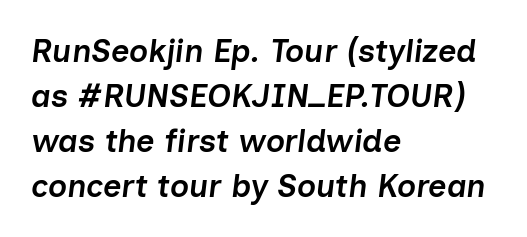
Look at the tracking — it's just the regular setting, nothing added. Decoration check: the copy has no underline. Left-aligned paragraph, ragged on the right. Students, observe: this is what conventionally led text looks like.
